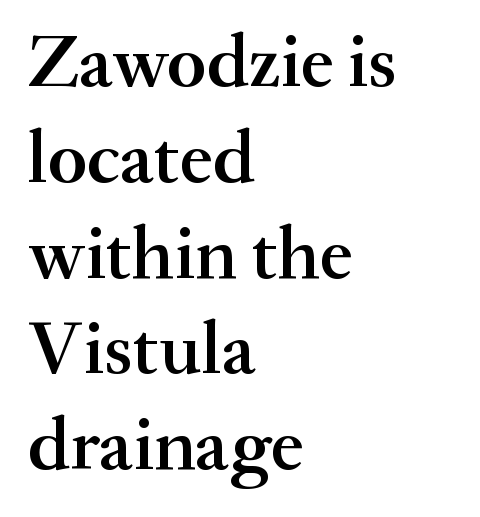
{"serif": "yes", "italic": "no", "bold": "semi", "weight": "semibold", "width": "normal", "stroke_contrast": "medium", "x_height": "small", "monospaced": "no", "underline": "no", "align": "left", "line_spacing": "normal", "line_spacing_ratio": 1.26, "letter_spacing": "normal", "letter_spacing_em": 0.0, "glyph_px": 76}
